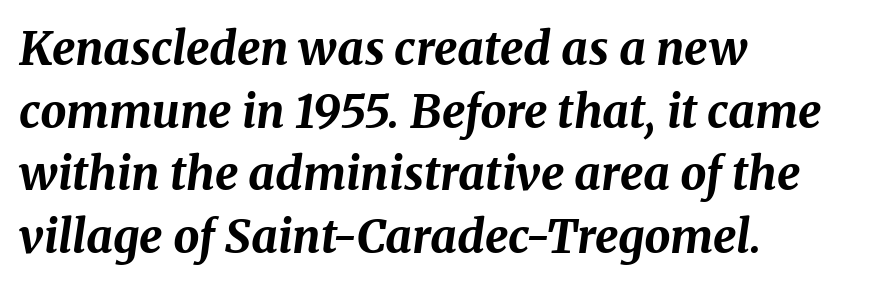
{"italic": "yes", "lean": "right", "slant_degrees": 8, "bold": "yes", "weight": "bold", "width": "normal", "stroke_contrast": "medium", "x_height": "medium", "monospaced": "no", "underline": "no", "align": "left", "line_spacing": "normal", "line_spacing_ratio": 1.36, "letter_spacing": "normal", "letter_spacing_em": 0.0, "glyph_px": 46}
